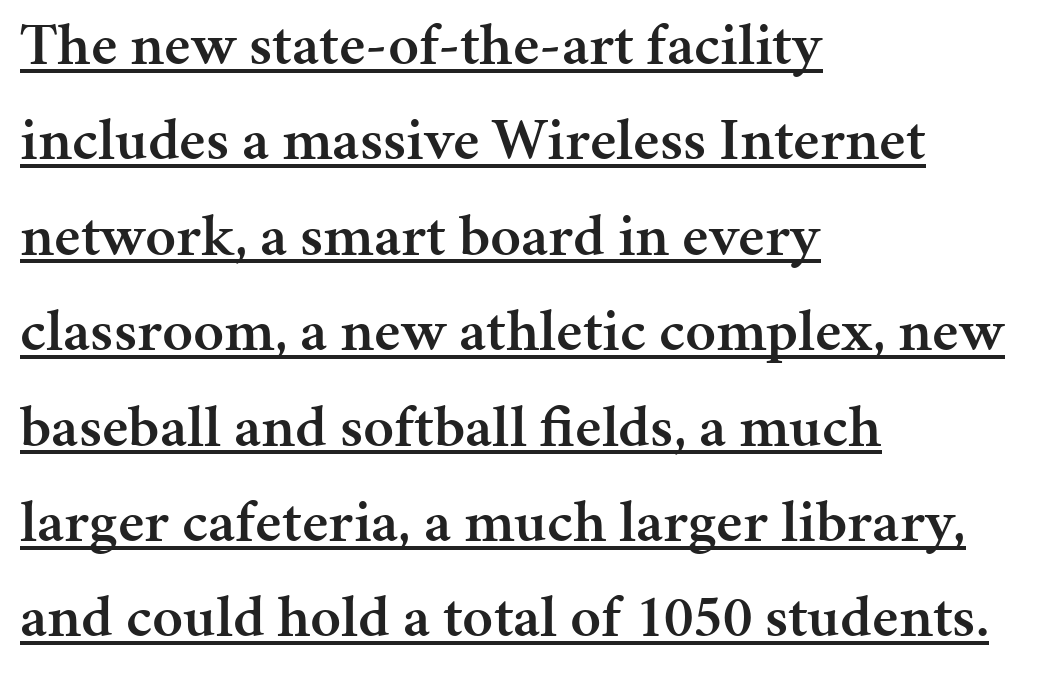
The image shows 60 px semibold serif type, upright; set left-aligned, normal line spacing (1.59x), normal letter spacing, underlined; medium stroke contrast and a medium x-height.
